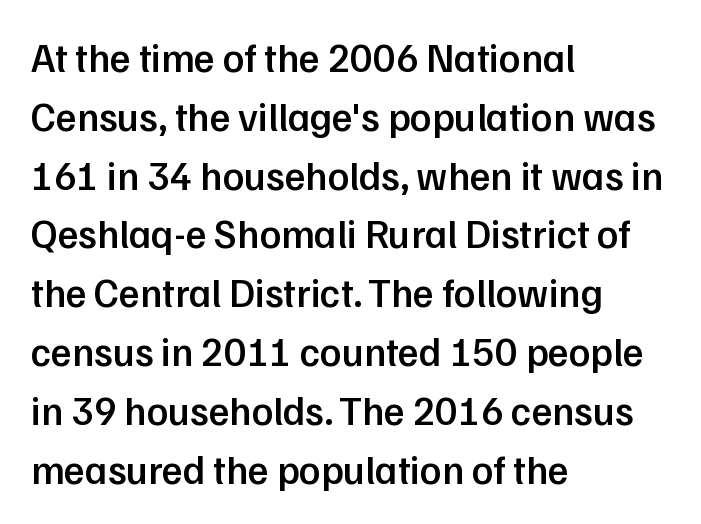
Q: Is the text bold? A: Semi-bold.
Q: Is the text italic (slanted)? A: No, it is upright.
Q: Is the typeface a serif or a sans-serif typeface? A: Sans-serif.
Q: Is the text underlined? A: No.
Q: How is the paragraph aligned? A: Left-aligned.
Q: Is the spacing between letters normal or unusually wide? A: Normal.
Q: Is the spacing between lines tight, normal or loose? A: Normal.
Q: Width (condensed, normal, or wide)? A: Normal.
Q: Stroke contrast? A: Low.
Q: x-height? A: Medium.
Q: Monospaced? A: No.
